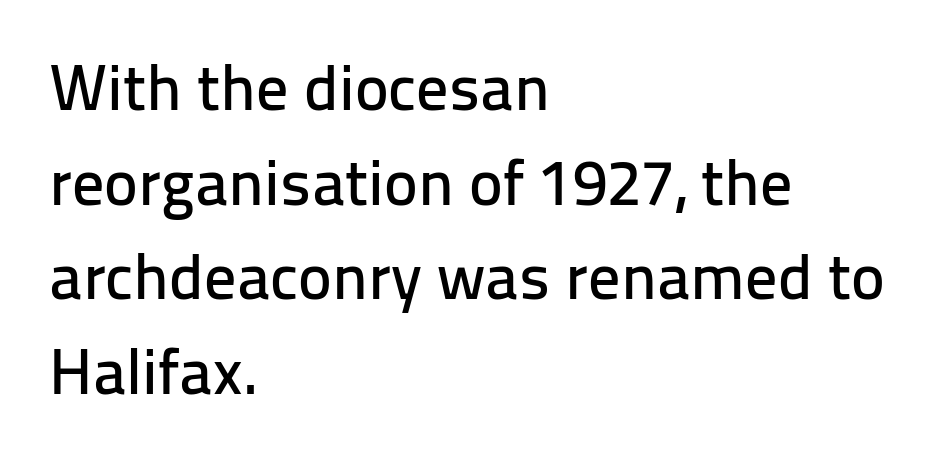
The image shows 64 px sans-serif type, upright; set left-aligned, normal line spacing (1.48x), normal letter spacing, not underlined; low stroke contrast and a medium x-height.
